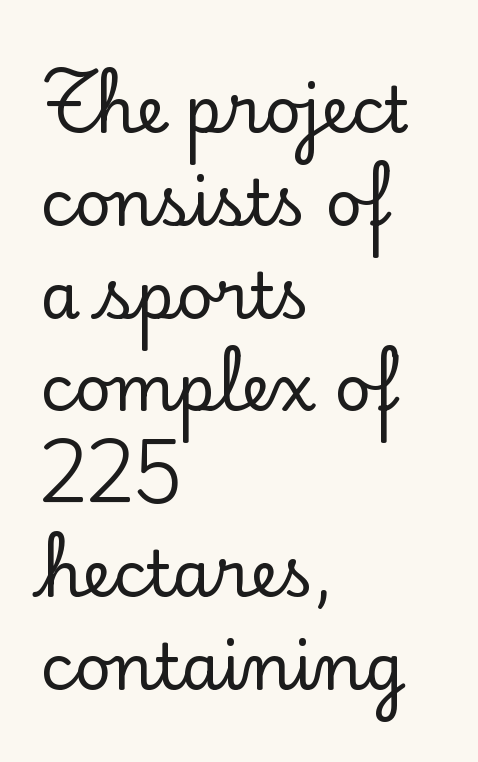
{"serif": "yes", "italic": "no", "width": "normal", "stroke_contrast": "low", "x_height": "small", "monospaced": "no", "underline": "no", "align": "left", "line_spacing": "normal", "line_spacing_ratio": 1.45, "letter_spacing": "normal", "letter_spacing_em": 0.0, "glyph_px": 64}
